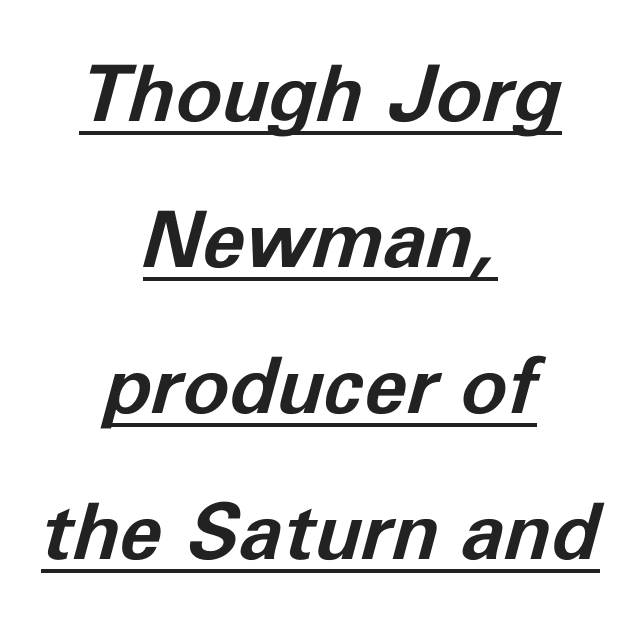
Q: Is the text bold? A: Yes.
Q: Is the text italic (slanted)? A: Yes, it leans right by about 11 degrees.
Q: Is the text underlined? A: Yes.
Q: How is the paragraph aligned? A: Centered.
Q: Is the spacing between letters normal or unusually wide? A: Normal.
Q: Width (condensed, normal, or wide)? A: Normal.
Q: Stroke contrast? A: Low.
Q: x-height? A: Medium.
Q: Monospaced? A: No.
